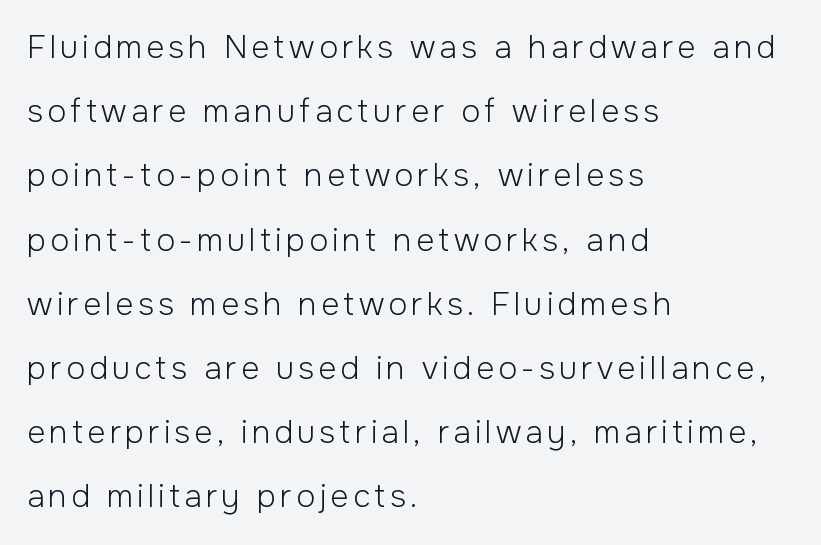
{"serif": "no", "italic": "no", "bold": "no", "weight": "light", "width": "normal", "stroke_contrast": "low", "x_height": "medium", "monospaced": "no", "underline": "no", "align": "left", "line_spacing": "loose", "line_spacing_ratio": 2.07, "glyph_px": 31}
